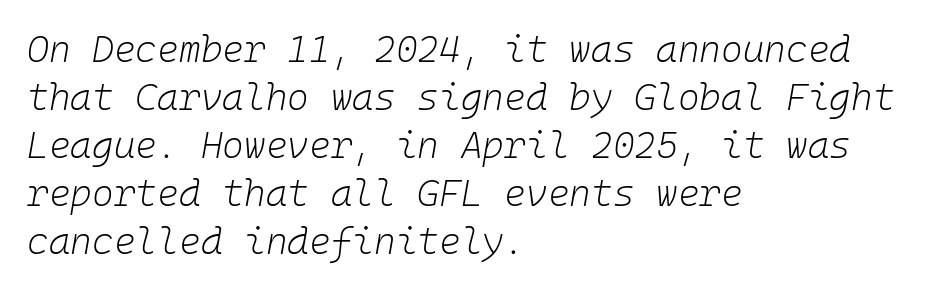
Q: Is the text bold? A: No.
Q: Is the text italic (slanted)? A: Yes, it leans right by about 10 degrees.
Q: Is the text underlined? A: No.
Q: How is the paragraph aligned? A: Left-aligned.
Q: Is the spacing between letters normal or unusually wide? A: Normal.
Q: Is the spacing between lines tight, normal or loose? A: Normal.
Q: Width (condensed, normal, or wide)? A: Normal.
Q: Stroke contrast? A: Low.
Q: x-height? A: Medium.
Q: Monospaced? A: Yes.
